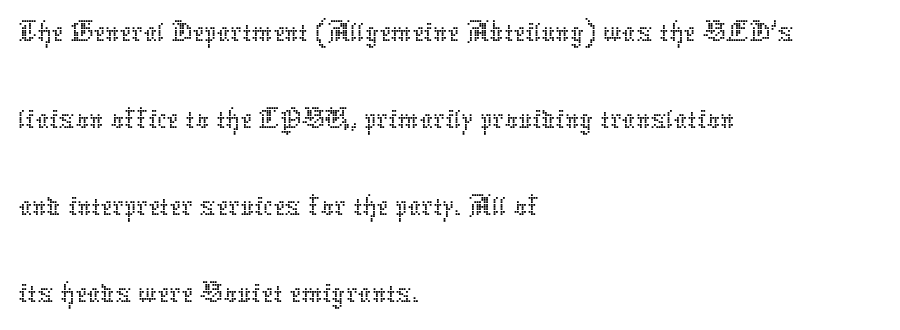
{"italic": "no", "bold": "no", "weight": "thin", "width": "normal", "stroke_contrast": "low", "x_height": "medium", "monospaced": "no", "underline": "no", "align": "left", "line_spacing": "normal", "line_spacing_ratio": 1.32, "letter_spacing": "normal", "letter_spacing_em": 0.0, "glyph_px": 66}
